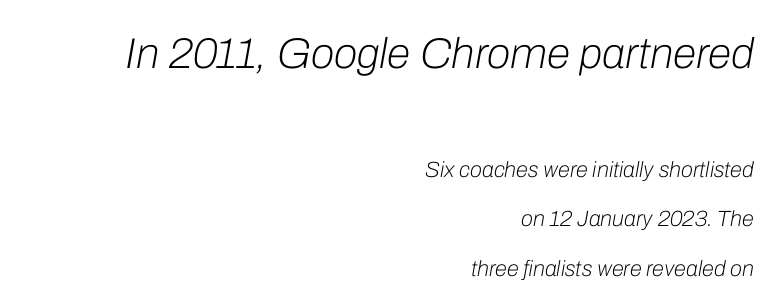
These lines are rendered in a variable-pitch font. Does the bottom block carry the larger type? No, the top block does. Nothing unusual about the tracking: characters are spaced as the font intends. Compared with a flush-left layout, this one pins lines to the opposite, right side. A typesetter would mark this as italic. Heaviness? Minimal to ordinary, like unemphasized prose.
